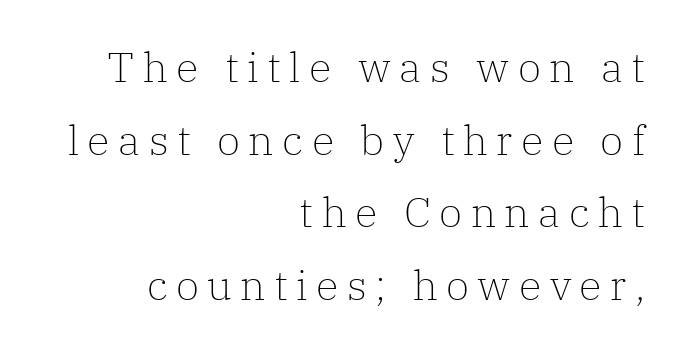
Q: Is the text bold? A: No.
Q: Is the text italic (slanted)? A: No, it is upright.
Q: Is the typeface a serif or a sans-serif typeface? A: Serif.
Q: Is the text underlined? A: No.
Q: How is the paragraph aligned? A: Right-aligned.
Q: Is the spacing between letters normal or unusually wide? A: Unusually wide.
Q: Width (condensed, normal, or wide)? A: Normal.
Q: Stroke contrast? A: Low.
Q: x-height? A: Medium.
Q: Monospaced? A: No.
